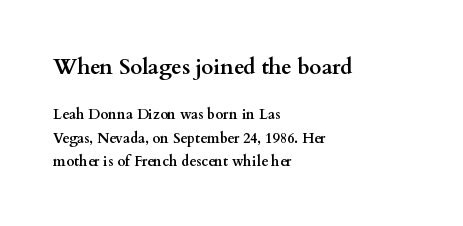
Q: Is the text bold? A: Yes.
Q: Is the text italic (slanted)? A: No, it is upright.
Q: Is the text underlined? A: No.
Q: How is the paragraph aligned? A: Left-aligned.
Q: Is the spacing between letters normal or unusually wide? A: Normal.
Q: Is the spacing between lines tight, normal or loose? A: Normal.
Q: Which block of text is set in a larger size, the first (top) or the second (bottom)? A: The first (top) one.
